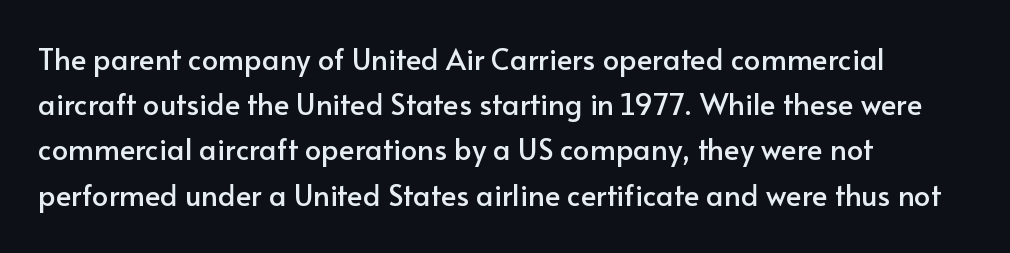
The image shows 29 px sans-serif type, upright; set left-aligned, normal line spacing (1.56x), normal letter spacing, not underlined; low stroke contrast and a small x-height.
